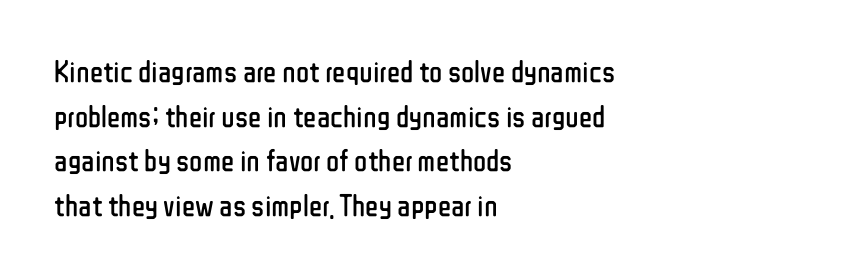
Spacing verdict: proportional, widths tailored to each character. This rendering leaves character spacing at its baseline value. The letters look calm and open, with moderate or lighter stems. How would I describe the line gaps? Plain and ordinary. The type sits square on the baseline with zero lean. The ragged edge is on the right, which tells us the setting is flush left.
